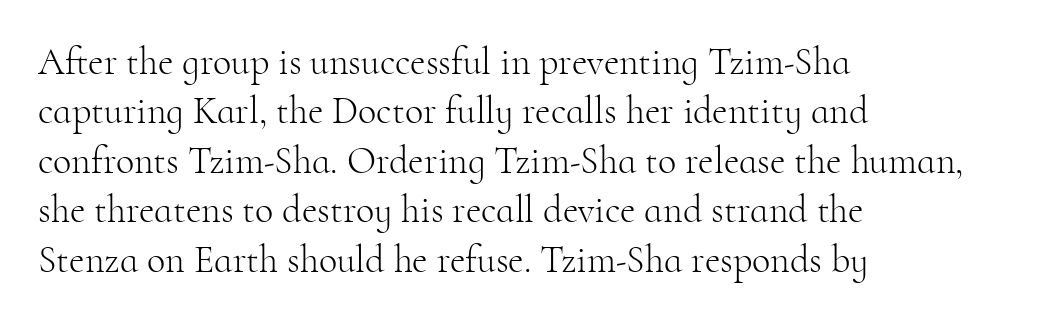
{"serif": "yes", "italic": "no", "bold": "no", "weight": "light", "width": "normal", "stroke_contrast": "high", "x_height": "small", "monospaced": "no", "underline": "no", "align": "left", "line_spacing": "normal", "line_spacing_ratio": 1.3, "letter_spacing": "normal", "letter_spacing_em": 0.0, "glyph_px": 38}
